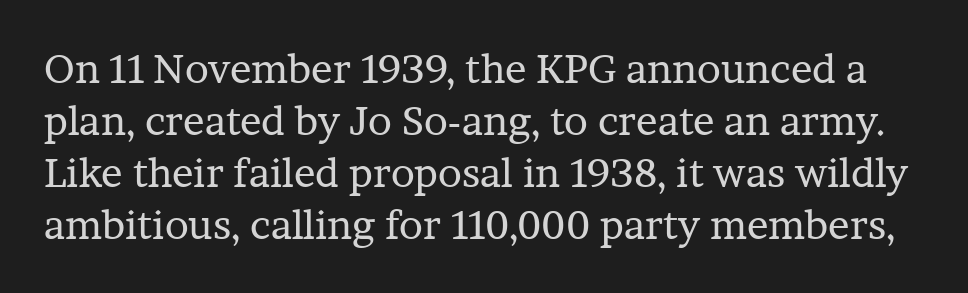
{"serif": "yes", "italic": "no", "bold": "no", "weight": "regular", "width": "normal", "stroke_contrast": "low", "x_height": "medium", "monospaced": "no", "underline": "no", "line_spacing": "normal", "line_spacing_ratio": 1.3, "letter_spacing": "normal", "letter_spacing_em": 0.0, "glyph_px": 40}
